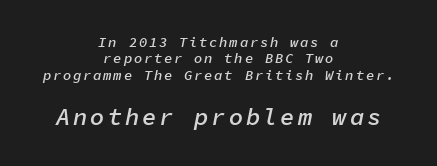
{"italic": "yes", "lean": "right", "slant_degrees": 11, "bold": "semi", "underline": "no", "align": "center", "line_spacing_ratio": 1.17, "larger_block": "second", "size_ratio": 1.71, "glyph_px": 24}
